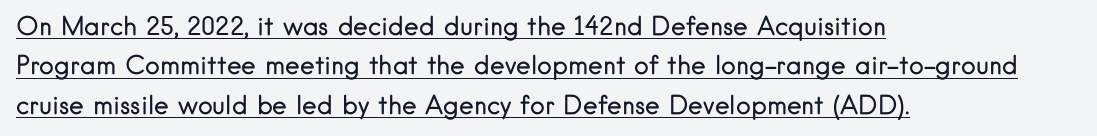
The image shows 25 px text type, upright; set left-aligned, normal line spacing (1.58x), normal letter spacing, underlined.
